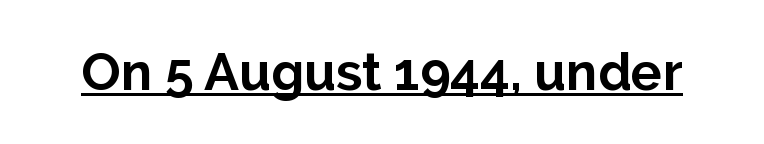
{"serif": "no", "italic": "no", "bold": "yes", "weight": "bold", "width": "normal", "stroke_contrast": "low", "x_height": "medium", "monospaced": "no", "underline": "yes", "letter_spacing": "normal", "letter_spacing_em": 0.0, "glyph_px": 52}
